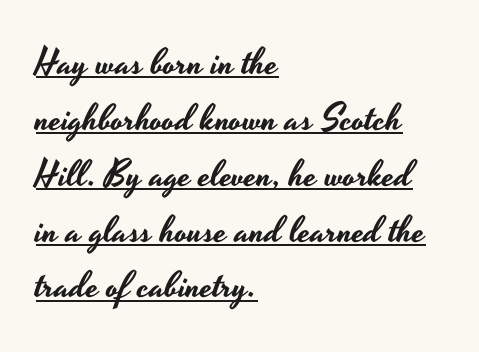
{"serif": "no", "width": "wide", "stroke_contrast": "low", "x_height": "small", "monospaced": "no", "underline": "yes", "align": "left", "line_spacing": "normal", "line_spacing_ratio": 1.51, "letter_spacing": "normal", "letter_spacing_em": 0.0, "glyph_px": 37}
